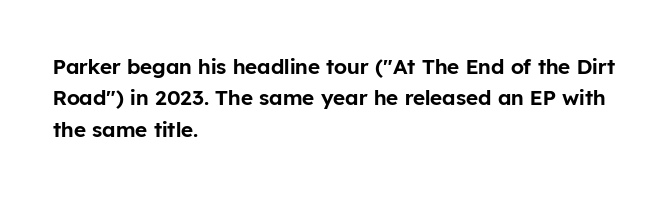
The image shows 21 px text type, upright; set left-aligned, normal line spacing (1.5x), normal letter spacing, not underlined.
